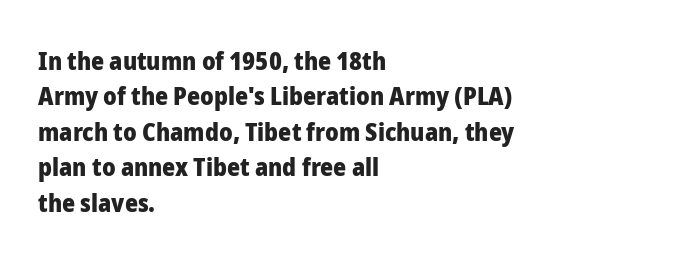
Q: Is the text bold? A: Yes.
Q: Is the text italic (slanted)? A: No, it is upright.
Q: Is the text underlined? A: No.
Q: How is the paragraph aligned? A: Left-aligned.
Q: Is the spacing between letters normal or unusually wide? A: Normal.
Q: Is the spacing between lines tight, normal or loose? A: Normal.
